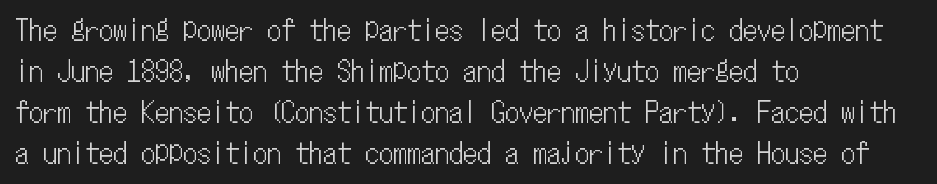
The image shows 28 px condensed type, upright, monospaced; set left-aligned, normal line spacing (1.46x), normal letter spacing, not underlined; low stroke contrast and a medium x-height.
